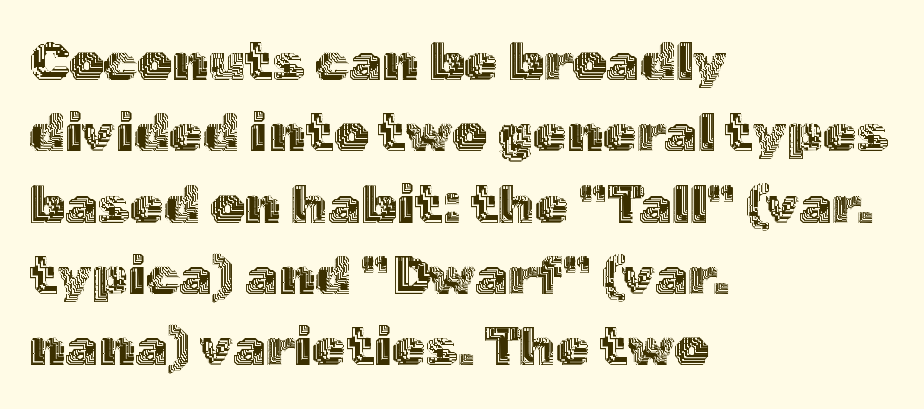
Regarding leading, the lines here are spaced in the standard way. The rendering keeps characters at their native spacing. Spacing verdict: proportional, widths tailored to each character. Bare-footed words on every line.
